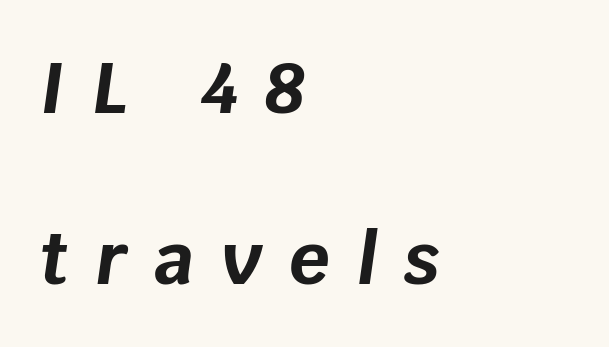
The image shows 71 px bold type, italic (leaning right); set left-aligned, loose line spacing (2.41x), unusually wide letter spacing (+0.38 em), not underlined; low stroke contrast and a large x-height.
